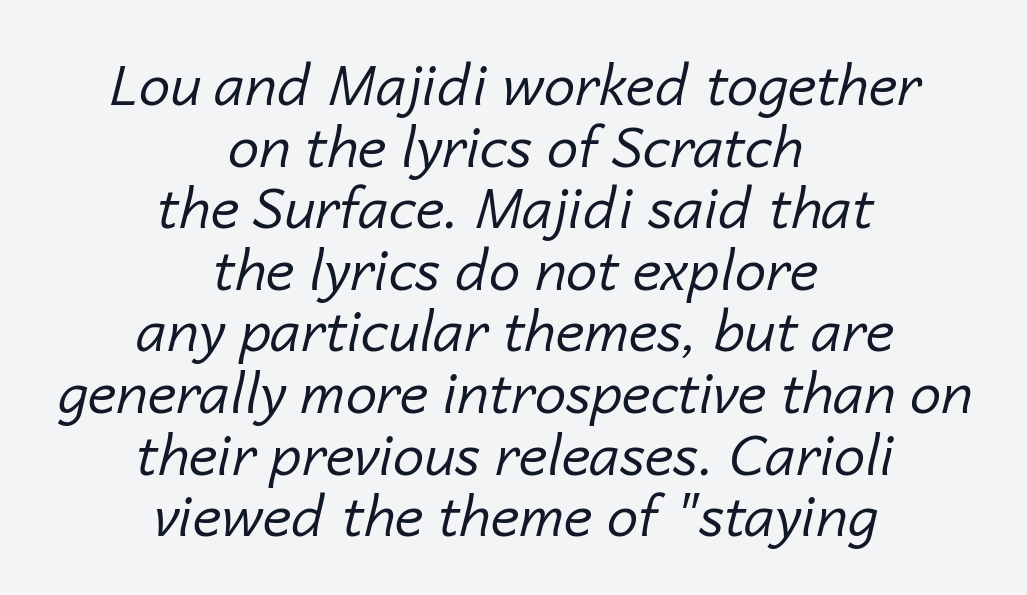
The image shows 56 px regular-weight type, italic (leaning right); set centered, tight line spacing (1.1x), normal letter spacing, not underlined; low stroke contrast and a medium x-height.
